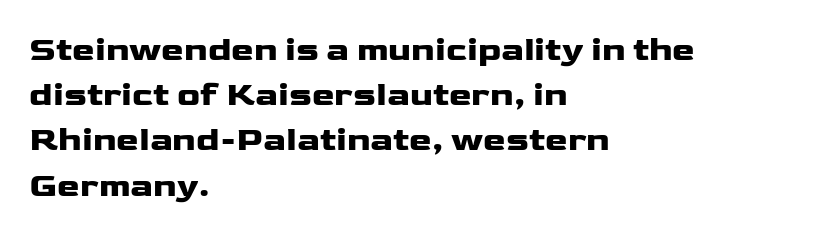
Q: Is the text bold? A: Yes.
Q: Is the text italic (slanted)? A: No, it is upright.
Q: Is the typeface a serif or a sans-serif typeface? A: Sans-serif.
Q: Is the text underlined? A: No.
Q: How is the paragraph aligned? A: Left-aligned.
Q: Is the spacing between letters normal or unusually wide? A: Normal.
Q: Is the spacing between lines tight, normal or loose? A: Normal.
Q: Width (condensed, normal, or wide)? A: Wide.
Q: Stroke contrast? A: Low.
Q: x-height? A: Medium.
Q: Monospaced? A: No.
